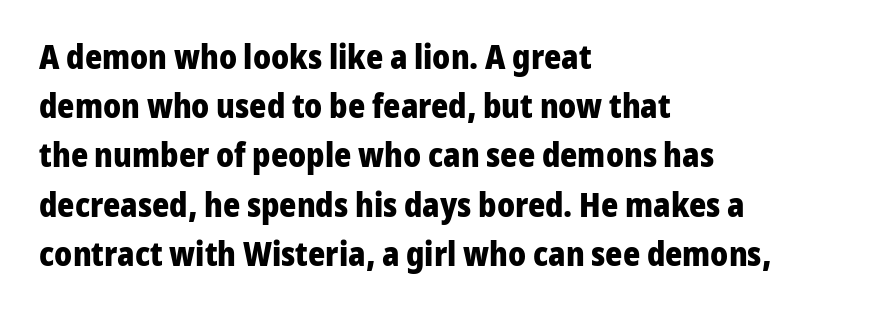
Q: Is the text bold? A: Yes.
Q: Is the text italic (slanted)? A: No, it is upright.
Q: Is the typeface a serif or a sans-serif typeface? A: Sans-serif.
Q: Is the text underlined? A: No.
Q: How is the paragraph aligned? A: Left-aligned.
Q: Is the spacing between letters normal or unusually wide? A: Normal.
Q: Is the spacing between lines tight, normal or loose? A: Normal.
Q: Width (condensed, normal, or wide)? A: Normal.
Q: Stroke contrast? A: Low.
Q: x-height? A: Medium.
Q: Monospaced? A: No.
